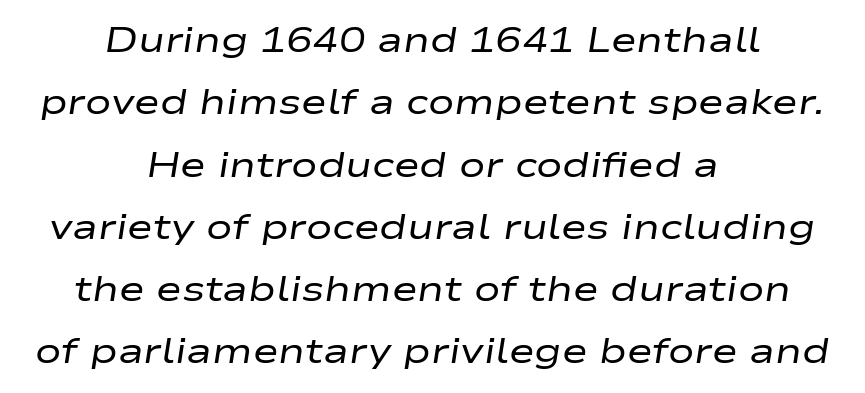
Q: Is the text bold? A: No.
Q: Is the text italic (slanted)? A: Yes, it leans right by about 9 degrees.
Q: Is the text underlined? A: No.
Q: How is the paragraph aligned? A: Centered.
Q: Is the spacing between letters normal or unusually wide? A: Normal.
Q: Width (condensed, normal, or wide)? A: Wide.
Q: Stroke contrast? A: Low.
Q: x-height? A: Medium.
Q: Monospaced? A: No.
